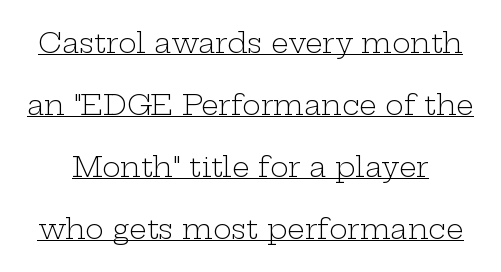
The image shows 28 px light, wide serif type, upright; set loose line spacing (2.21x), normal letter spacing, underlined; low stroke contrast and a medium x-height.
